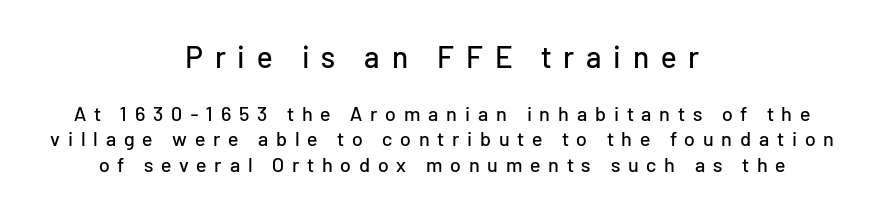
Is the block centered? Yes — each line is placed symmetrically about the middle. Size hierarchy here favors the leading block over the trailing one. Anything drawn beneath the words? Only blank space. Nothing sits at the stroke ends, so this counts as sans-serif.
